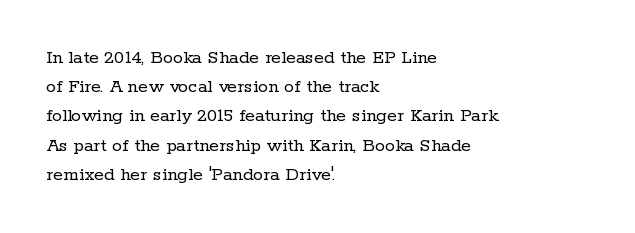
{"italic": "no", "bold": "no", "underline": "no", "align": "left", "line_spacing": "normal", "line_spacing_ratio": 1.46, "letter_spacing": "normal", "letter_spacing_em": 0.0, "glyph_px": 20}
